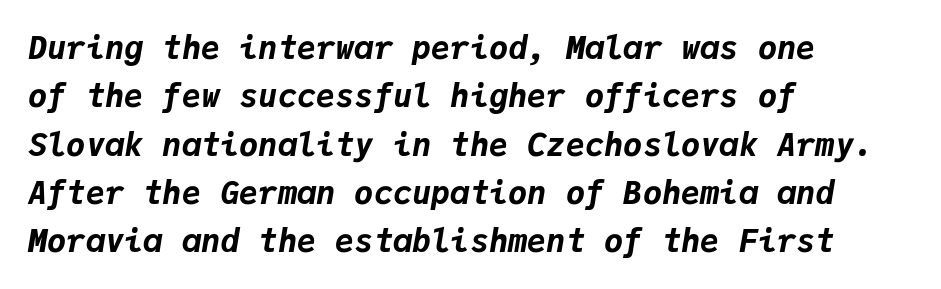
The image shows 32 px bold type, italic (leaning right), monospaced; set left-aligned, normal line spacing (1.51x), normal letter spacing, not underlined; low stroke contrast and a medium x-height.
